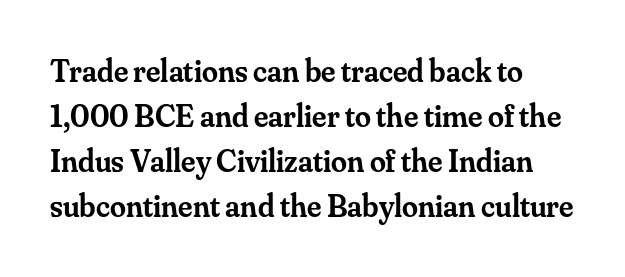
The image shows 32 px semibold serif type, upright; set normal line spacing (1.41x), normal letter spacing, not underlined; medium stroke contrast and a small x-height.
